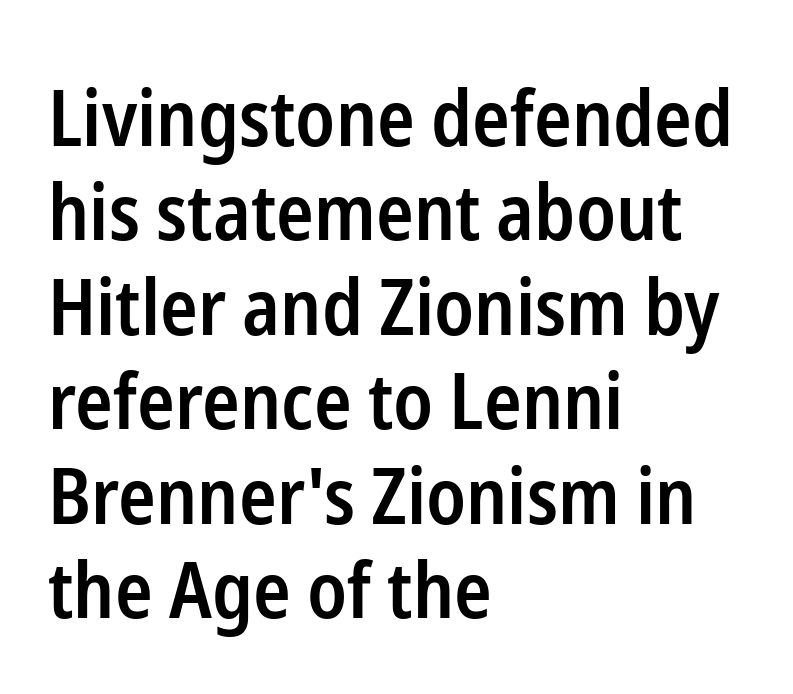
The image shows 78 px semibold, condensed sans-serif type, upright; set left-aligned, line spacing 1.21x, normal letter spacing, not underlined; low stroke contrast and a medium x-height.
